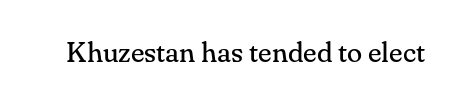
The font's upright variant was chosen for this text. The passage shown is not bold in any degree. Spacing verdict: proportional, widths tailored to each character. Observe the serifs anchoring each vertical stroke in this sample.
